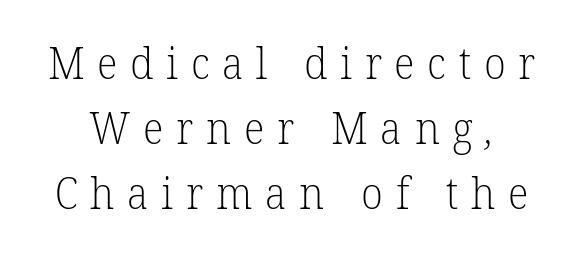
Q: Is the text bold? A: No.
Q: Is the typeface a serif or a sans-serif typeface? A: Serif.
Q: Is the text underlined? A: No.
Q: Is the spacing between letters normal or unusually wide? A: Unusually wide.
Q: Is the spacing between lines tight, normal or loose? A: Normal.
Q: Width (condensed, normal, or wide)? A: Normal.
Q: Stroke contrast? A: Low.
Q: x-height? A: Medium.
Q: Monospaced? A: No.
